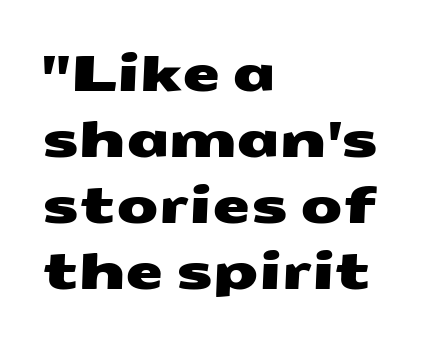
The image shows 49 px wide sans-serif type; set left-aligned, normal line spacing (1.35x), normal letter spacing, not underlined; medium stroke contrast and a medium x-height.
